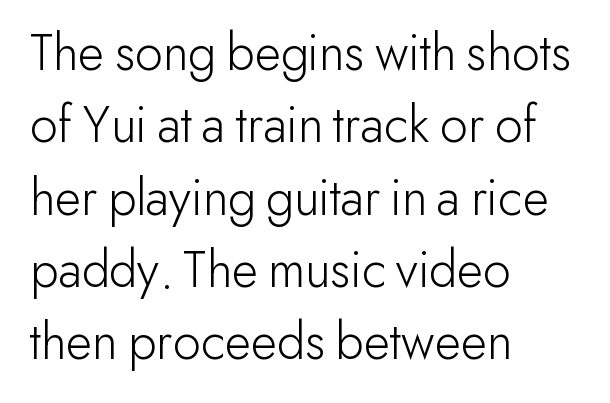
Does the lettering tilt? It doesn't — this is upright. Each word holds together tightly as a unit, with standard inter-letter gaps. The letterforms sit at book weight or below. A clean baseline with only descenders dipping below it. A typesetter would call this proportional, since set widths differ per character. Line beginnings align vertically; line endings do not.
